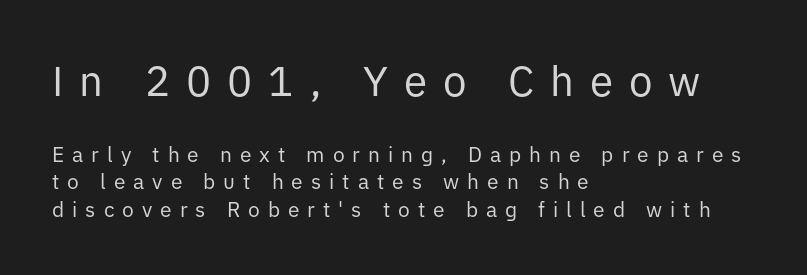
{"serif": "no", "italic": "no", "bold": "no", "weight": "regular", "width": "normal", "stroke_contrast": "low", "x_height": "medium", "monospaced": "no", "underline": "no", "align": "left", "line_spacing": "normal", "line_spacing_ratio": 1.3, "letter_spacing": "wide", "letter_spacing_em": 0.38, "larger_block": "first", "size_ratio": 2.0, "glyph_px": 42}
